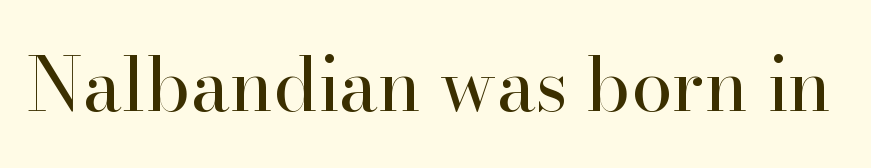
{"serif": "yes", "italic": "no", "bold": "no", "weight": "regular", "width": "normal", "stroke_contrast": "high", "x_height": "small", "monospaced": "no", "underline": "no", "letter_spacing": "normal", "letter_spacing_em": 0.0, "glyph_px": 74}
